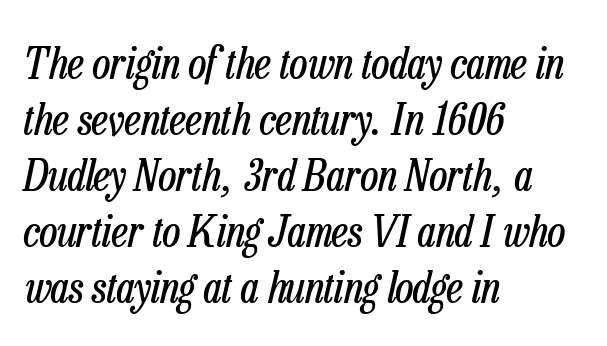
{"italic": "yes", "lean": "right", "slant_degrees": 13, "bold": "no", "weight": "regular", "width": "condensed", "stroke_contrast": "low", "x_height": "medium", "monospaced": "no", "underline": "no", "align": "left", "line_spacing": "normal", "line_spacing_ratio": 1.27, "letter_spacing": "normal", "letter_spacing_em": 0.0, "glyph_px": 44}
